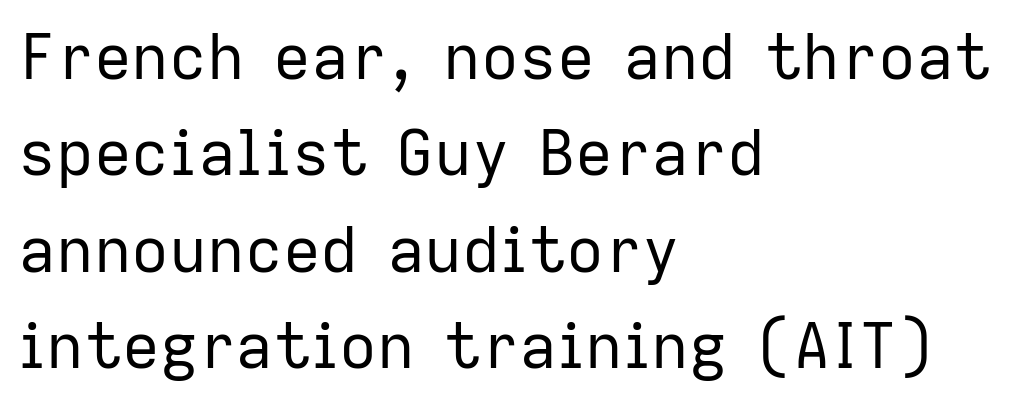
Observe the absence of serifs on each vertical stroke in this sample. Line spacing here is normal. Do the characters align in a grid? No, the font is proportional. Letter spacing: default. Line beginnings align vertically; line endings do not.
